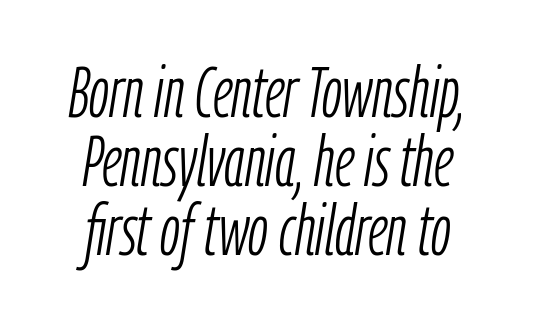
The image shows 72 px light, condensed type, italic (leaning right); set centered, tight line spacing (0.96x), normal letter spacing, not underlined; low stroke contrast and a medium x-height.
